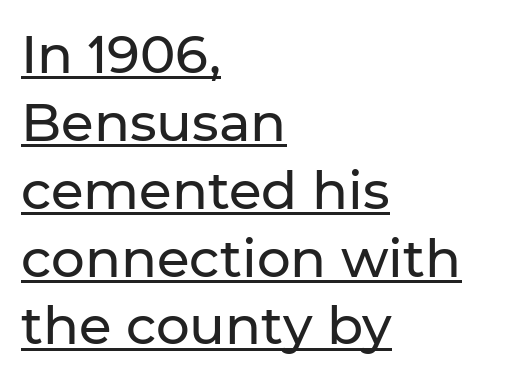
The letters stand upright; this is a roman face. This rendering features underlined lettering. This is sans-serif lettering, the kind often seen on screens and signage. Looks like regular typesetting: each glyph gets only the width it needs. Normally led — the rows are evenly, conventionally spaced.
